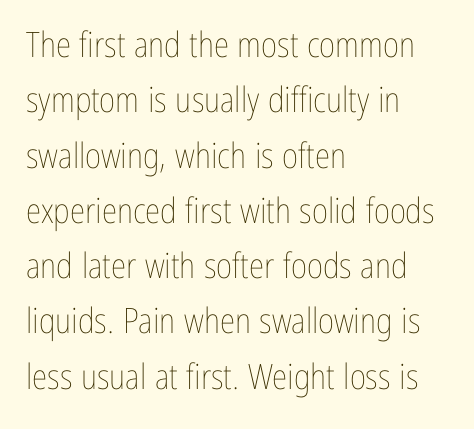
Default kerning and tracking; the words read as compact shapes. A light-to-regular cut is what we see here. This sample is left-justified, so line endings fall wherever the words run out. Character widths vary here, with narrow letters taking less room than wide ones. The lettering stays uniformly vertical, giving the passage a roman look. This sample keeps an unexceptional amount of space between lines.
